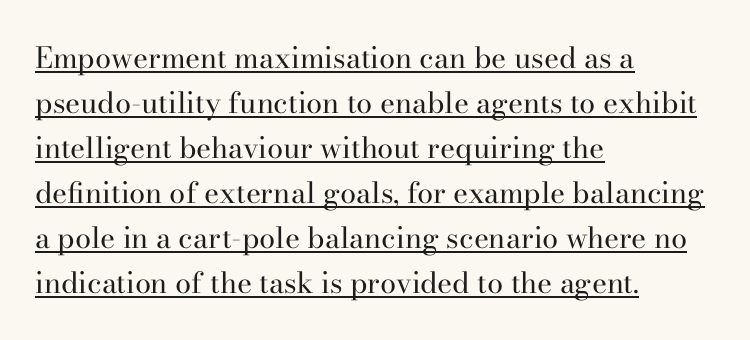
{"serif": "yes", "italic": "no", "bold": "no", "weight": "regular", "width": "normal", "stroke_contrast": "high", "x_height": "small", "monospaced": "no", "underline": "yes", "align": "left", "line_spacing": "normal", "line_spacing_ratio": 1.55, "letter_spacing": "normal", "letter_spacing_em": 0.0, "glyph_px": 29}
